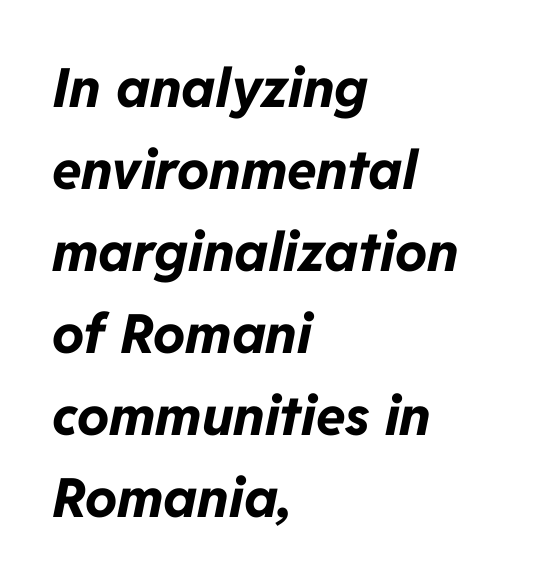
{"italic": "yes", "lean": "right", "slant_degrees": 11, "bold": "yes", "weight": "bold", "width": "normal", "stroke_contrast": "low", "x_height": "medium", "monospaced": "no", "underline": "no", "align": "left", "line_spacing": "normal", "line_spacing_ratio": 1.52, "letter_spacing": "normal", "letter_spacing_em": 0.0, "glyph_px": 54}
